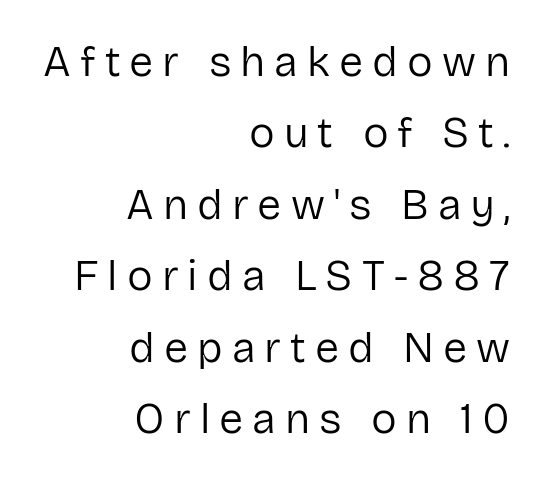
The image shows 43 px regular-weight sans-serif type, upright; set right-aligned, normal line spacing (1.66x), unusually wide letter spacing (+0.21 em), not underlined; low stroke contrast and a medium x-height.
